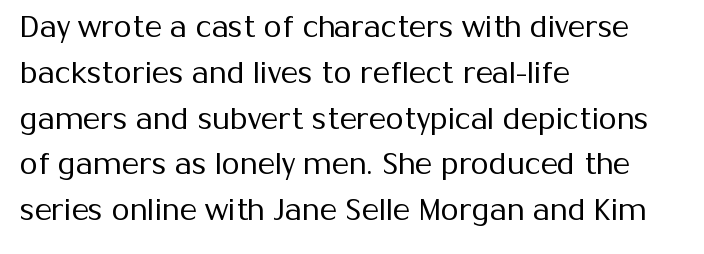
The image shows 29 px regular-weight sans-serif type, upright; set left-aligned, normal line spacing (1.58x), normal letter spacing, not underlined; medium stroke contrast and a medium x-height.
